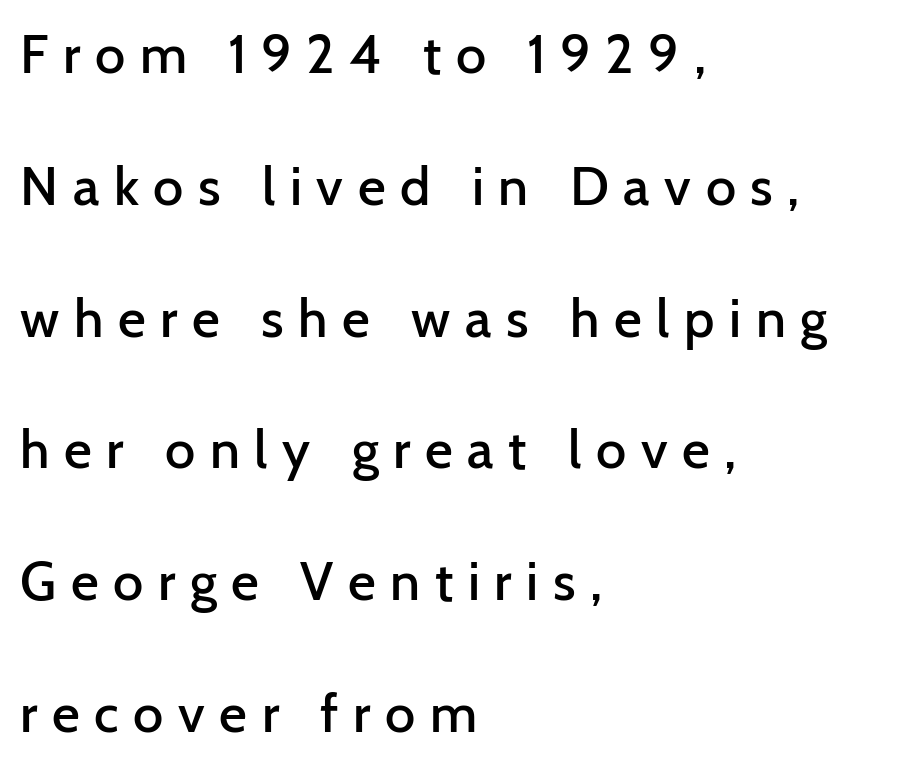
Q: Is the text bold? A: Semi-bold.
Q: Is the text italic (slanted)? A: No, it is upright.
Q: Is the typeface a serif or a sans-serif typeface? A: Sans-serif.
Q: Is the text underlined? A: No.
Q: How is the paragraph aligned? A: Left-aligned.
Q: Is the spacing between letters normal or unusually wide? A: Unusually wide.
Q: Is the spacing between lines tight, normal or loose? A: Loose.
Q: Width (condensed, normal, or wide)? A: Normal.
Q: Stroke contrast? A: Low.
Q: x-height? A: Medium.
Q: Monospaced? A: No.
